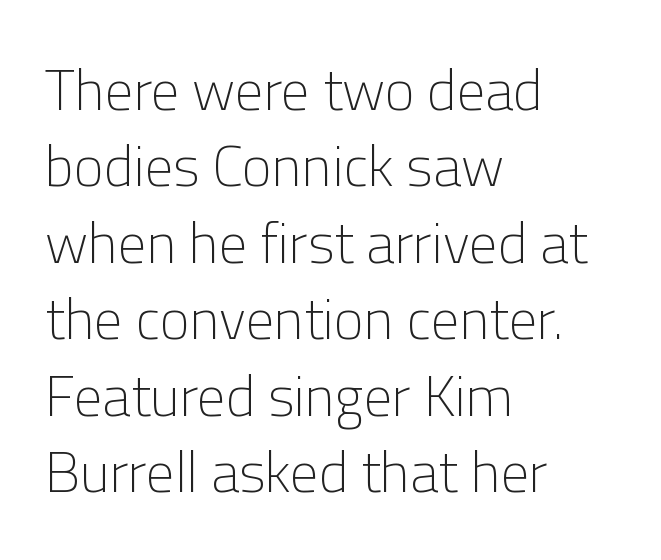
{"serif": "no", "italic": "no", "bold": "no", "weight": "light", "width": "normal", "stroke_contrast": "low", "x_height": "medium", "monospaced": "no", "underline": "no", "align": "left", "line_spacing": "normal", "line_spacing_ratio": 1.34, "letter_spacing": "normal", "letter_spacing_em": 0.0, "glyph_px": 57}
